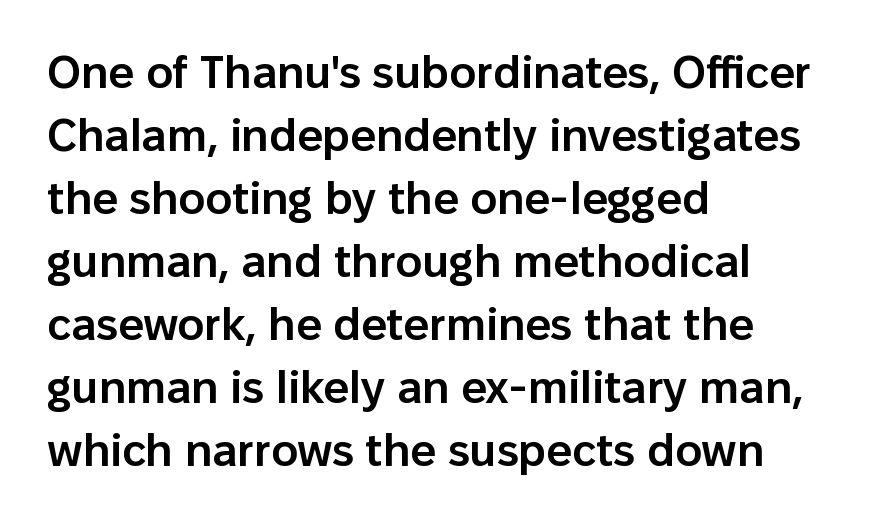
{"serif": "no", "italic": "no", "bold": "semi", "weight": "semibold", "width": "normal", "stroke_contrast": "low", "x_height": "medium", "monospaced": "no", "underline": "no", "align": "left", "line_spacing": "normal", "line_spacing_ratio": 1.4, "letter_spacing": "normal", "letter_spacing_em": 0.0, "glyph_px": 45}
